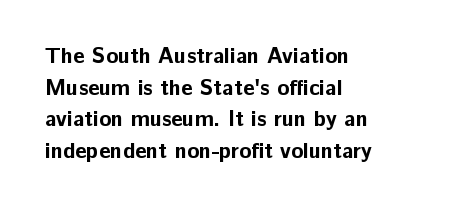
Beneath every word, the page is bare. Successive baselines arrive at the customary interval. It's the straight-up-and-down kind of type. Which margin do the lines hug? The left one — the right edge is uneven. Thick stems and heavy bowls — unmistakably bold.
